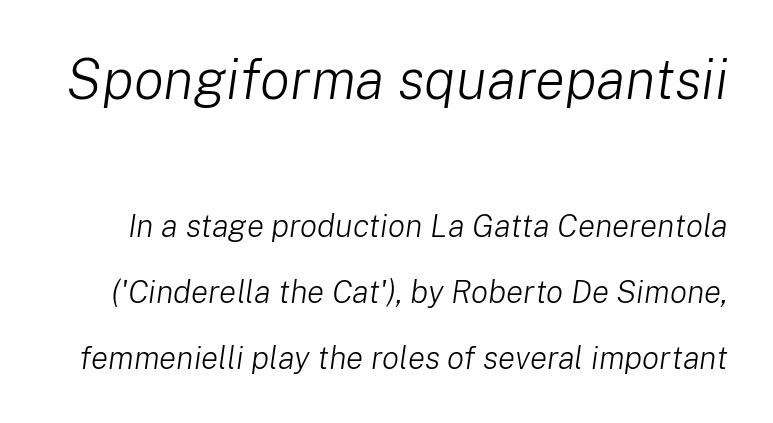
{"italic": "yes", "lean": "right", "slant_degrees": 8, "bold": "no", "weight": "light", "width": "normal", "stroke_contrast": "low", "x_height": "medium", "monospaced": "no", "underline": "no", "line_spacing": "loose", "line_spacing_ratio": 2.07, "letter_spacing": "normal", "letter_spacing_em": 0.0, "larger_block": "first", "size_ratio": 1.75, "glyph_px": 56}
